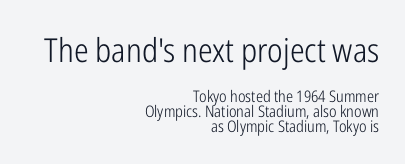
The typeface chosen for these lines omits serifs. Between one letter and the next there's only the usual sliver of space. The letters advance in unequal steps, a hallmark of proportional type. Nobody drew a line under any word here. Weight: not bold — regular or lighter. Interline gaps are noticeably narrow in this sample.
